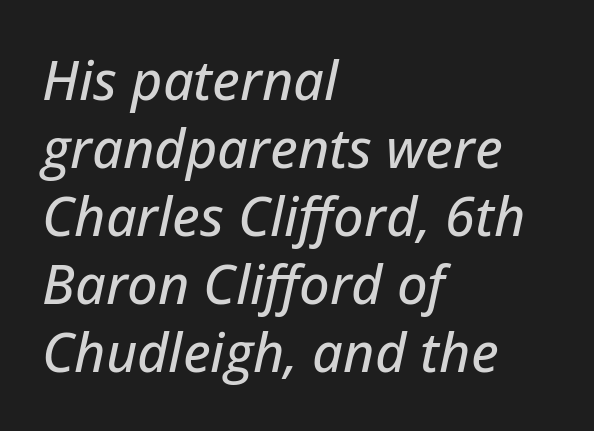
The image shows 54 px text type, italic (leaning right); set left-aligned, normal line spacing (1.26x), normal letter spacing, not underlined; low stroke contrast and a medium x-height.
